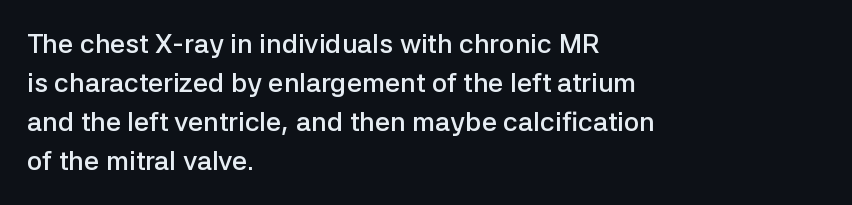
The image shows 27 px text type, upright; set left-aligned, normal line spacing (1.45x), normal letter spacing, not underlined.
